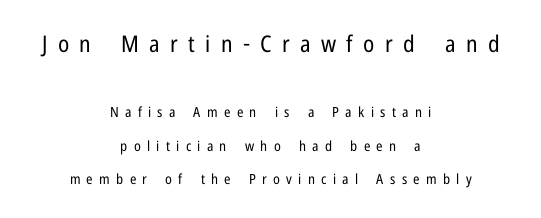
Q: Is the text bold? A: No.
Q: Is the text italic (slanted)? A: No, it is upright.
Q: Is the text underlined? A: No.
Q: How is the paragraph aligned? A: Centered.
Q: Is the spacing between letters normal or unusually wide? A: Unusually wide.
Q: Is the spacing between lines tight, normal or loose? A: Loose.
Q: Which block of text is set in a larger size, the first (top) or the second (bottom)? A: The first (top) one.
